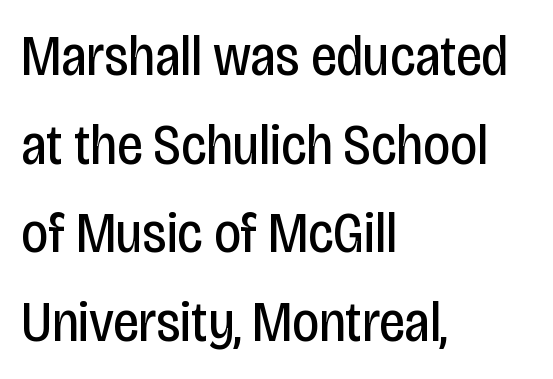
Q: Is the text bold? A: No.
Q: Is the text italic (slanted)? A: No, it is upright.
Q: Is the typeface a serif or a sans-serif typeface? A: Sans-serif.
Q: Is the text underlined? A: No.
Q: How is the paragraph aligned? A: Left-aligned.
Q: Is the spacing between letters normal or unusually wide? A: Normal.
Q: Is the spacing between lines tight, normal or loose? A: Normal.
Q: Width (condensed, normal, or wide)? A: Condensed.
Q: Stroke contrast? A: Low.
Q: x-height? A: Large.
Q: Monospaced? A: No.
